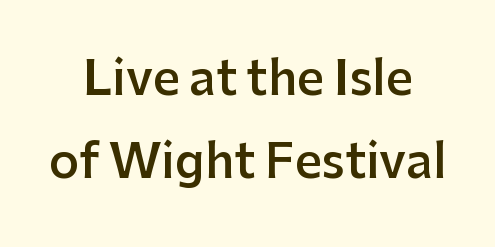
{"serif": "no", "italic": "no", "bold": "semi", "weight": "semibold", "width": "normal", "stroke_contrast": "low", "x_height": "medium", "monospaced": "no", "underline": "no", "align": "center", "line_spacing_ratio": 1.76, "letter_spacing": "normal", "letter_spacing_em": 0.0, "glyph_px": 47}
